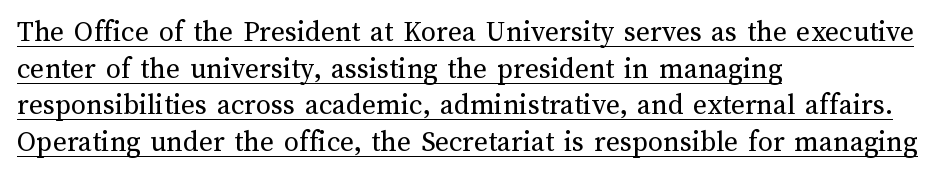
Letters have the restrained weight of plain body copy at most. Compared with a centered layout, this one pins lines to the left instead. Character widths vary here, with narrow letters taking less room than wide ones. When letters stand straight like this, we call the style roman or upright.
